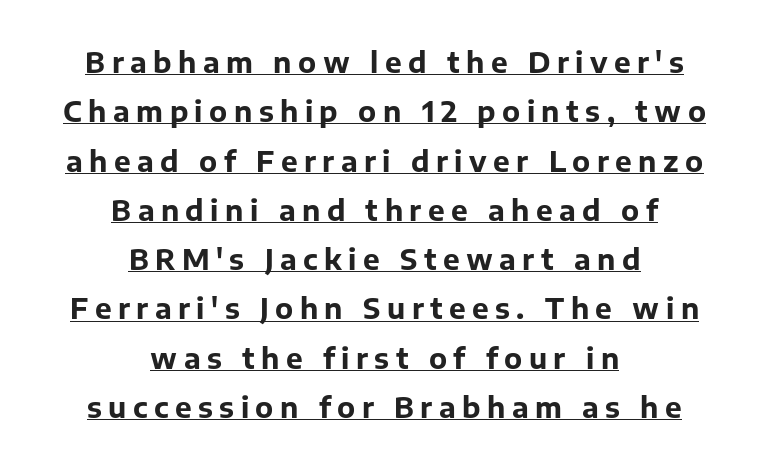
Q: Is the text bold? A: Yes.
Q: Is the text italic (slanted)? A: No, it is upright.
Q: Is the typeface a serif or a sans-serif typeface? A: Sans-serif.
Q: Is the text underlined? A: Yes.
Q: How is the paragraph aligned? A: Centered.
Q: Is the spacing between letters normal or unusually wide? A: Unusually wide.
Q: Width (condensed, normal, or wide)? A: Normal.
Q: Stroke contrast? A: Low.
Q: x-height? A: Medium.
Q: Monospaced? A: No.
